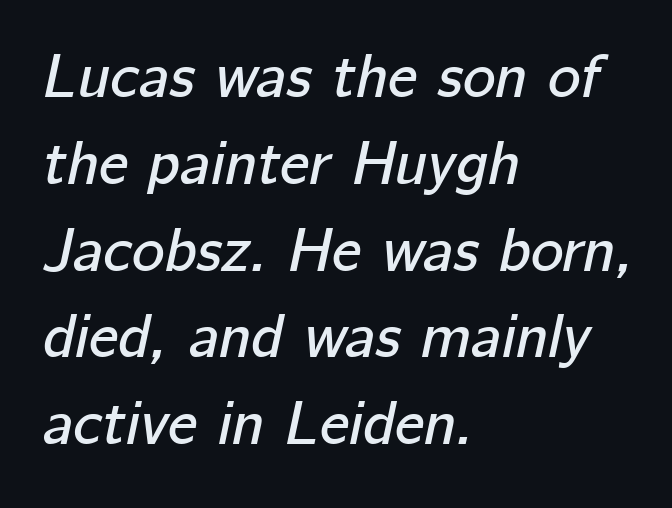
Q: Is the text italic (slanted)? A: Yes, it leans right by about 12 degrees.
Q: Is the text underlined? A: No.
Q: How is the paragraph aligned? A: Left-aligned.
Q: Is the spacing between letters normal or unusually wide? A: Normal.
Q: Is the spacing between lines tight, normal or loose? A: Normal.
Q: Width (condensed, normal, or wide)? A: Normal.
Q: Stroke contrast? A: Low.
Q: x-height? A: Medium.
Q: Monospaced? A: No.
